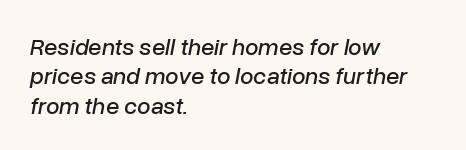
Just letters on the line, the space beneath them empty. In terms of letterspacing, this is plain default setting. Designer's note — italics engaged. Line starts are locked; line ends wander.
